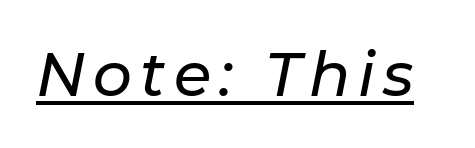
Q: Is the text italic (slanted)? A: Yes, it leans right by about 11 degrees.
Q: Is the text underlined? A: Yes.
Q: Width (condensed, normal, or wide)? A: Normal.
Q: Stroke contrast? A: Low.
Q: x-height? A: Medium.
Q: Monospaced? A: No.
